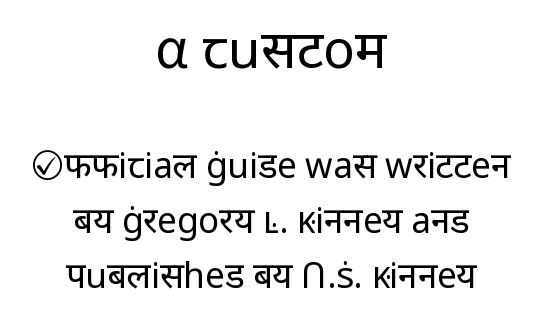
{"serif": "no", "italic": "no", "bold": "no", "weight": "regular", "width": "normal", "stroke_contrast": "low", "x_height": "medium", "monospaced": "no", "underline": "no", "align": "center", "line_spacing": "normal", "line_spacing_ratio": 1.57, "letter_spacing": "normal", "letter_spacing_em": 0.0, "larger_block": "first", "size_ratio": 1.51, "glyph_px": 53}
